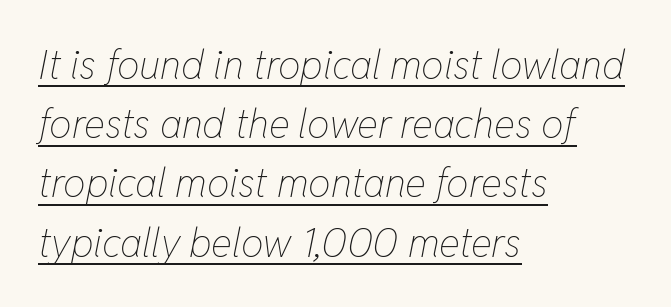
The image shows 40 px thin, condensed type, italic (leaning right); set left-aligned, normal line spacing (1.48x), normal letter spacing, underlined; low stroke contrast and a medium x-height.
